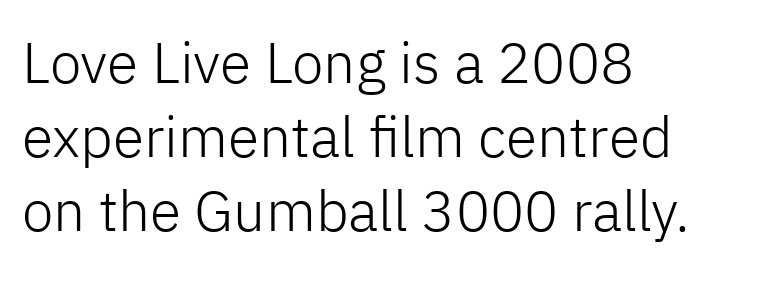
These lines keep a tight, regular rhythm from letter to letter. Reading down the column, the eye jumps a familiar distance to each next line. The letters advance in unequal steps, a hallmark of proportional type. The weight tops out at a normal text grade.
